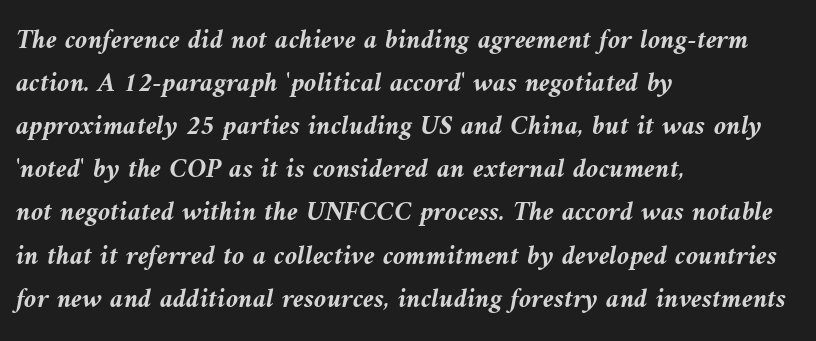
Q: Is the text bold? A: Yes.
Q: Is the text italic (slanted)? A: Yes, it leans left by about 10 degrees.
Q: Is the text underlined? A: No.
Q: How is the paragraph aligned? A: Left-aligned.
Q: Is the spacing between letters normal or unusually wide? A: Normal.
Q: Is the spacing between lines tight, normal or loose? A: Normal.
Q: Width (condensed, normal, or wide)? A: Normal.
Q: Stroke contrast? A: Medium.
Q: x-height? A: Medium.
Q: Monospaced? A: No.
